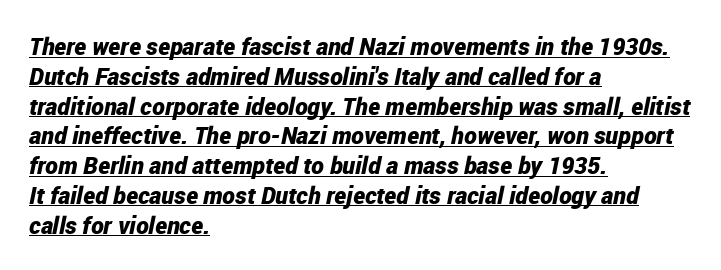
The image shows 24 px bold type, italic (leaning right); set left-aligned, line spacing 1.24x, normal letter spacing, underlined.
